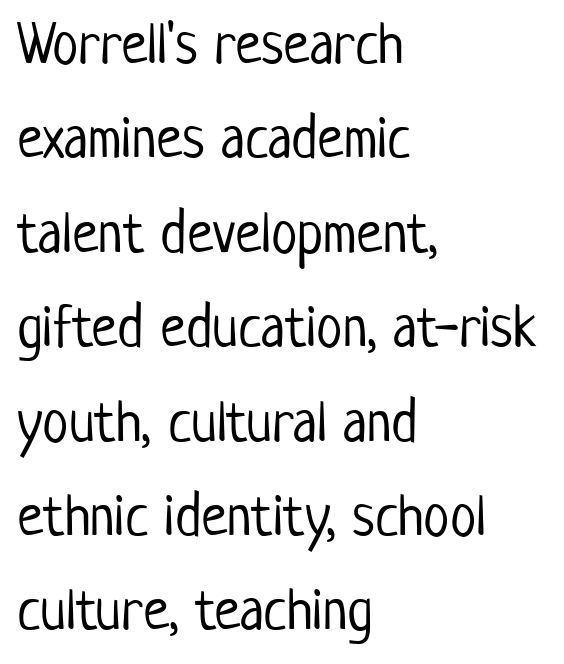
The image shows 59 px light, condensed sans-serif type, upright; set left-aligned, normal line spacing (1.6x), normal letter spacing, not underlined; low stroke contrast and a medium x-height.
